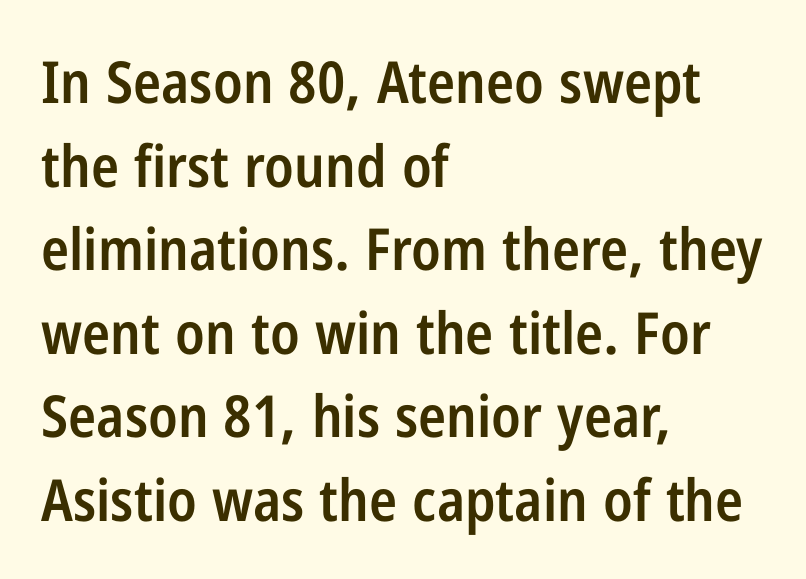
The image shows 58 px semibold, condensed sans-serif type, upright; set left-aligned, normal line spacing (1.44x), normal letter spacing, not underlined; low stroke contrast and a medium x-height.
